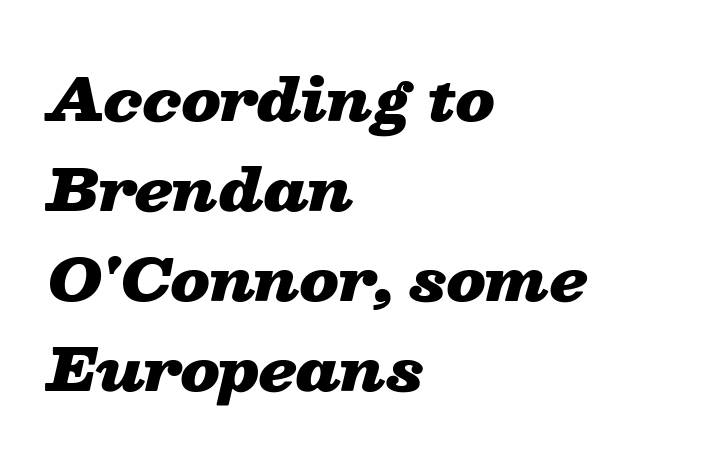
Q: Is the text bold? A: Yes.
Q: Is the text italic (slanted)? A: Yes, it leans right by about 13 degrees.
Q: Is the text underlined? A: No.
Q: How is the paragraph aligned? A: Left-aligned.
Q: Is the spacing between letters normal or unusually wide? A: Normal.
Q: Is the spacing between lines tight, normal or loose? A: Normal.
Q: Width (condensed, normal, or wide)? A: Wide.
Q: Stroke contrast? A: Low.
Q: x-height? A: Medium.
Q: Monospaced? A: No.
